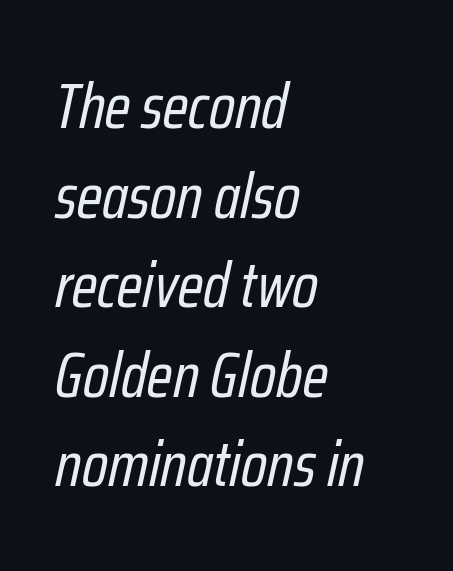
Q: Is the text bold? A: No.
Q: Is the text italic (slanted)? A: Yes, it leans right by about 12 degrees.
Q: Is the text underlined? A: No.
Q: How is the paragraph aligned? A: Left-aligned.
Q: Is the spacing between letters normal or unusually wide? A: Normal.
Q: Is the spacing between lines tight, normal or loose? A: Normal.
Q: Width (condensed, normal, or wide)? A: Condensed.
Q: Stroke contrast? A: Low.
Q: x-height? A: Medium.
Q: Monospaced? A: No.
